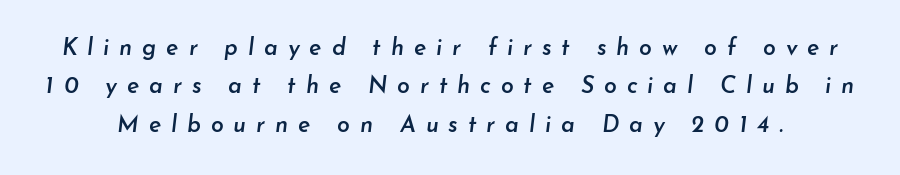
The image shows 23 px text type, italic (leaning right); set normal line spacing (1.67x), unusually wide letter spacing (+0.43 em), not underlined.
